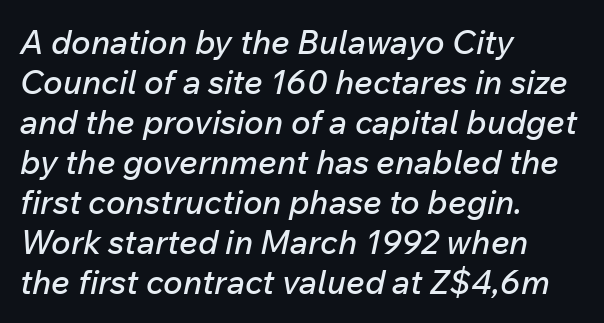
Q: Is the text italic (slanted)? A: Yes, it leans right by about 12 degrees.
Q: Is the text underlined? A: No.
Q: How is the paragraph aligned? A: Left-aligned.
Q: Is the spacing between letters normal or unusually wide? A: Normal.
Q: Width (condensed, normal, or wide)? A: Normal.
Q: Stroke contrast? A: Low.
Q: x-height? A: Medium.
Q: Monospaced? A: No.
